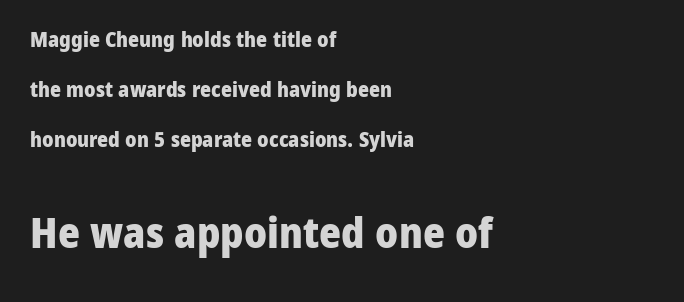
The image shows 42 px heavy sans-serif type, upright; set left-aligned, loose line spacing (2.39x), normal letter spacing, not underlined; the second (bottom) block is 2.0x larger; low stroke contrast and a medium x-height.
